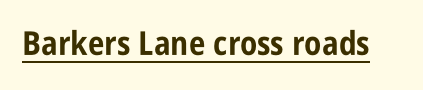
Q: Is the text bold? A: Yes.
Q: Is the text italic (slanted)? A: No, it is upright.
Q: Is the typeface a serif or a sans-serif typeface? A: Sans-serif.
Q: Is the text underlined? A: Yes.
Q: Is the spacing between letters normal or unusually wide? A: Normal.
Q: Width (condensed, normal, or wide)? A: Condensed.
Q: Stroke contrast? A: Low.
Q: x-height? A: Large.
Q: Monospaced? A: No.
